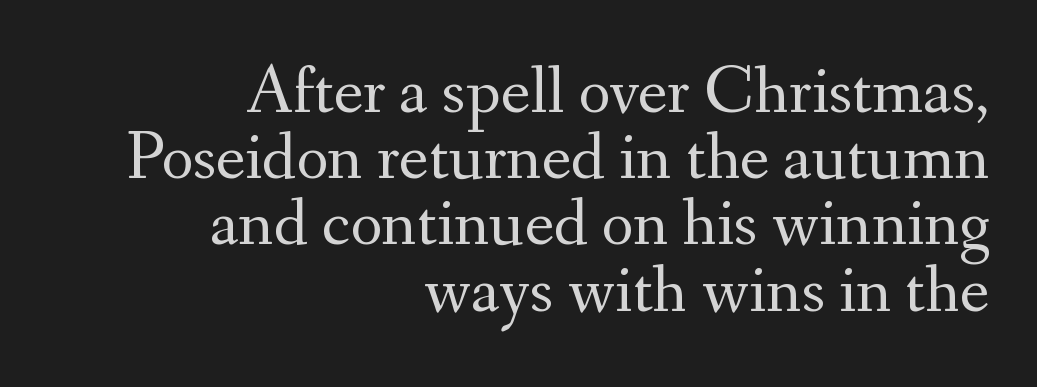
Q: Is the text bold? A: No.
Q: Is the text italic (slanted)? A: No, it is upright.
Q: Is the typeface a serif or a sans-serif typeface? A: Serif.
Q: Is the text underlined? A: No.
Q: How is the paragraph aligned? A: Right-aligned.
Q: Is the spacing between letters normal or unusually wide? A: Normal.
Q: Is the spacing between lines tight, normal or loose? A: Tight.
Q: Width (condensed, normal, or wide)? A: Normal.
Q: Stroke contrast? A: Medium.
Q: x-height? A: Small.
Q: Monospaced? A: No.
